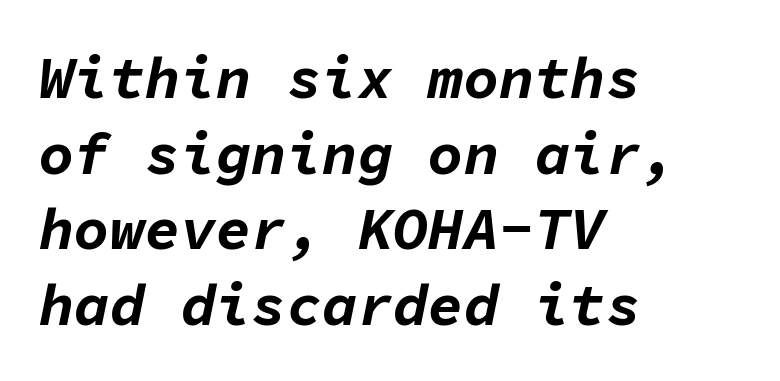
The image shows 59 px bold type, italic (leaning right), monospaced; set left-aligned, normal line spacing (1.28x), normal letter spacing, not underlined; low stroke contrast and a medium x-height.
